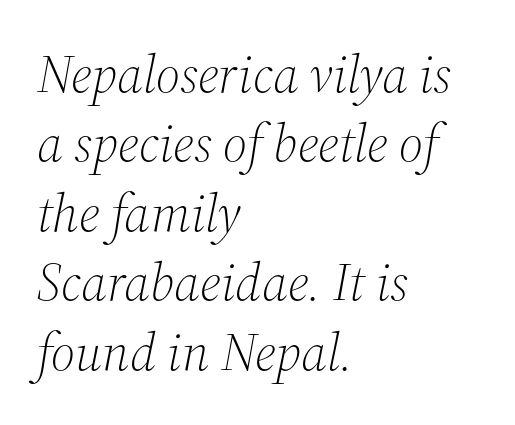
{"serif": "yes", "italic": "yes", "lean": "right", "slant_degrees": 12, "bold": "no", "weight": "light", "width": "normal", "stroke_contrast": "medium", "x_height": "medium", "monospaced": "no", "underline": "no", "align": "left", "line_spacing": "normal", "line_spacing_ratio": 1.31, "letter_spacing": "normal", "letter_spacing_em": 0.0, "glyph_px": 53}
